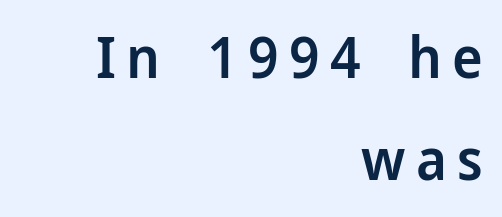
The strokes are fattened partway — semibold, not bold. Is this a fixed-width face? No — the glyphs have proportional, varying widths. Examine the stroke ends and you'll find no serifs. Decoration check: the copy has no underline.
